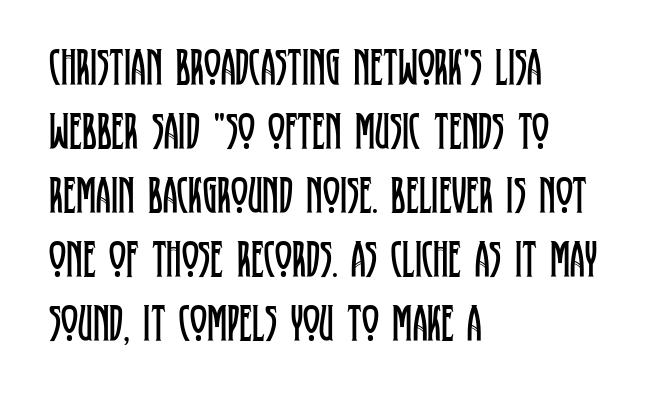
Observe the serifs anchoring each vertical stroke in this sample. Weight: regular or lighter. Vertical strokes here are truly vertical. One-word summary of the alignment: left. Honestly, the letter spacing is just normal — you wouldn't notice it.
